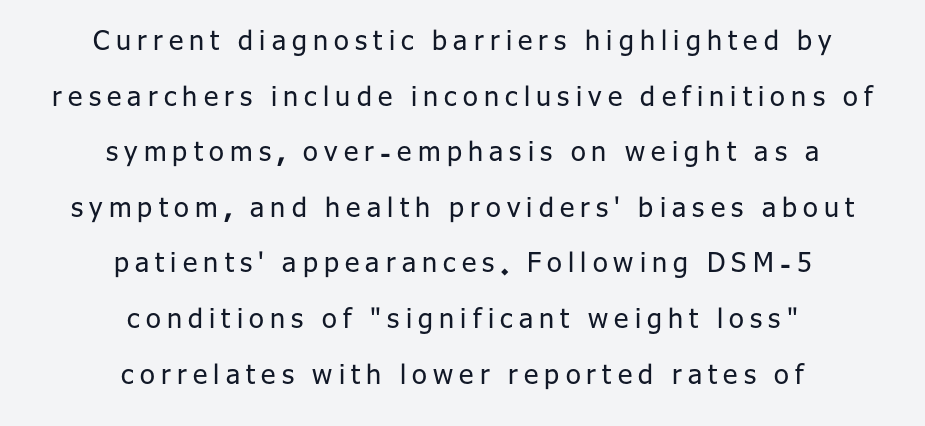
The image shows 27 px text type, upright; set centered, loose line spacing (2.06x), unusually wide letter spacing (+0.23 em), not underlined.
